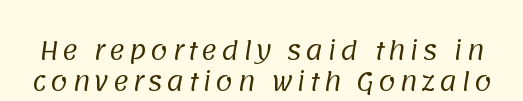
{"bold": "no", "underline": "no", "line_spacing": "normal", "line_spacing_ratio": 1.28, "glyph_px": 24}
